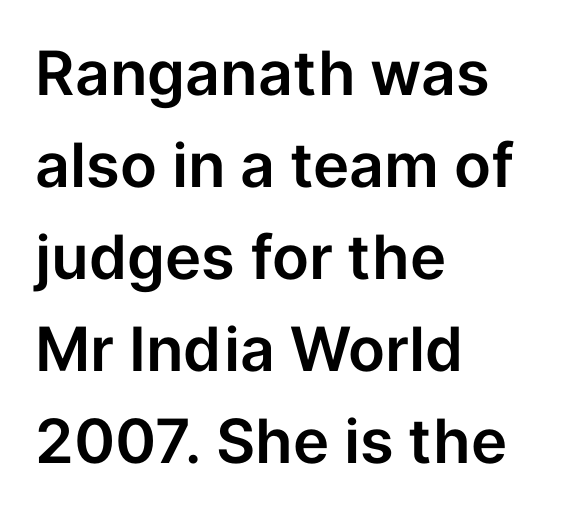
The glyphs are unaccompanied by any horizontal stroke below them. Which margin do the lines hug? The left one — the right edge is uneven. Note the varied advance widths — an 'i' is clearly narrower than an 'm'. No extra tracking has been applied to these lines. Observe the absence of serifs on each vertical stroke in this sample.
